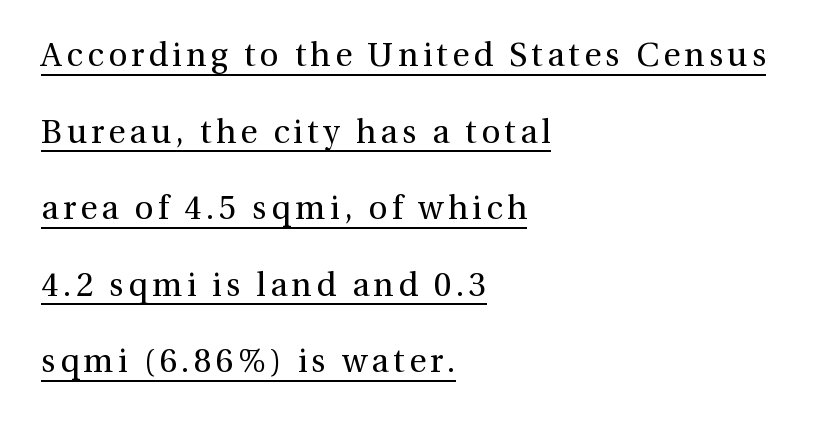
Q: Is the text bold? A: No.
Q: Is the text italic (slanted)? A: No, it is upright.
Q: Is the typeface a serif or a sans-serif typeface? A: Serif.
Q: Is the text underlined? A: Yes.
Q: How is the paragraph aligned? A: Left-aligned.
Q: Is the spacing between lines tight, normal or loose? A: Loose.
Q: Width (condensed, normal, or wide)? A: Normal.
Q: x-height? A: Medium.
Q: Monospaced? A: No.
